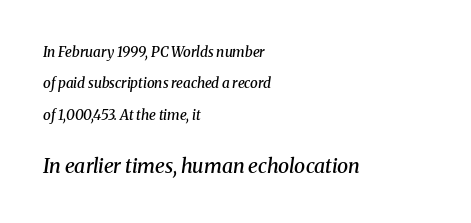
The image shows 20 px text type, italic (leaning right); set left-aligned, loose line spacing (2.24x), normal letter spacing, not underlined; the second (bottom) block is 1.43x larger.
